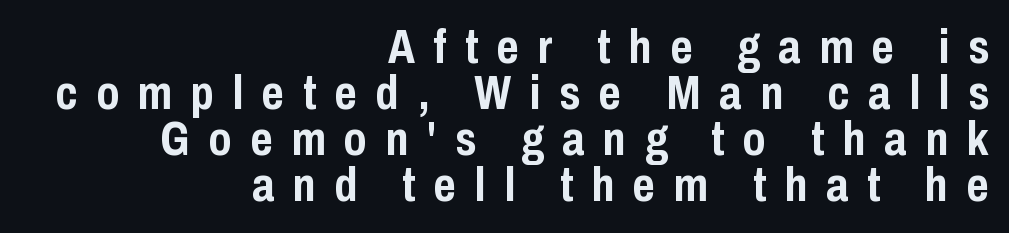
{"serif": "no", "italic": "no", "bold": "yes", "weight": "semibold", "width": "condensed", "stroke_contrast": "low", "x_height": "medium", "monospaced": "no", "underline": "no", "align": "right", "line_spacing": "tight", "line_spacing_ratio": 0.96, "letter_spacing": "wide", "letter_spacing_em": 0.39, "glyph_px": 48}
